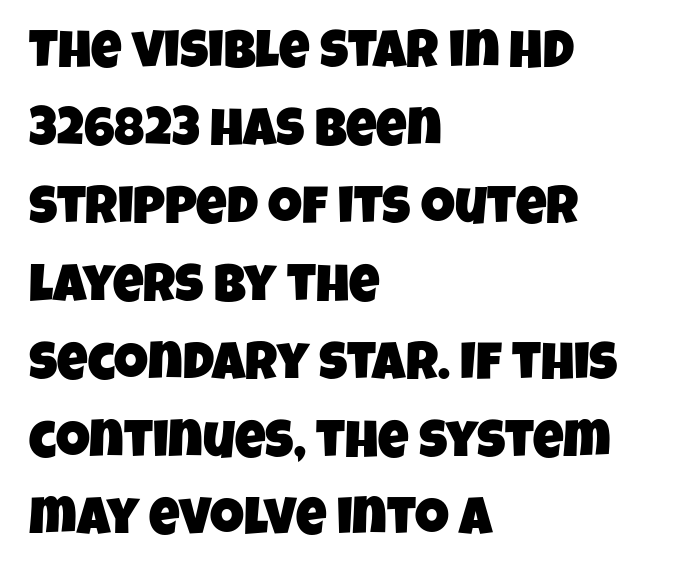
The face used here is proportionally spaced, like ordinary book or web type. A classic flush-left, rag-right setting is used for this passage. Typographically, this falls in the sans-serif category. Rule under the text: the space is simply empty.
